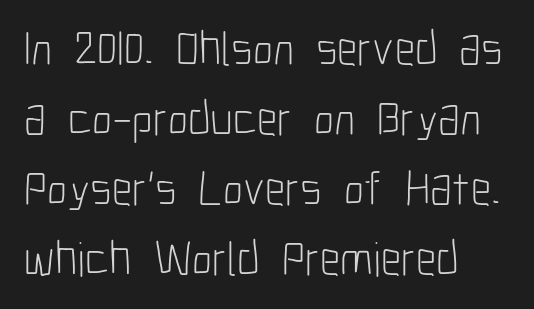
The image shows 49 px light, condensed sans-serif type, upright; set left-aligned, normal line spacing (1.43x), normal letter spacing, not underlined; low stroke contrast and a medium x-height.
